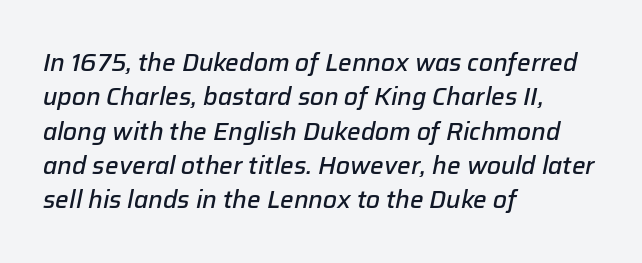
{"italic": "yes", "lean": "right", "slant_degrees": 12, "bold": "semi", "underline": "no", "align": "left", "line_spacing": "normal", "line_spacing_ratio": 1.43, "letter_spacing": "normal", "letter_spacing_em": 0.0, "glyph_px": 24}
